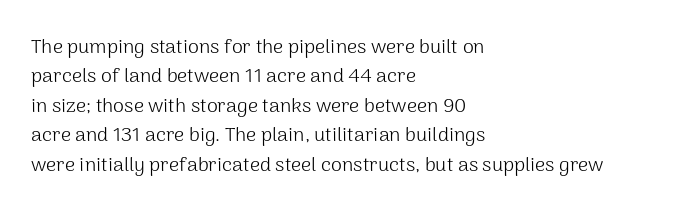
The image shows 20 px text type, upright; set left-aligned, normal line spacing (1.47x), normal letter spacing, not underlined.
